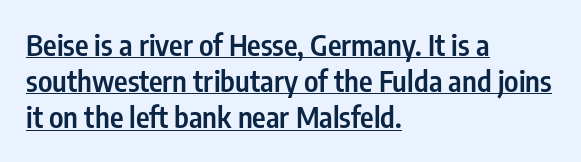
Q: Is the text bold? A: Semi-bold.
Q: Is the text italic (slanted)? A: No, it is upright.
Q: Is the typeface a serif or a sans-serif typeface? A: Sans-serif.
Q: Is the text underlined? A: Yes.
Q: How is the paragraph aligned? A: Left-aligned.
Q: Is the spacing between letters normal or unusually wide? A: Normal.
Q: Is the spacing between lines tight, normal or loose? A: Normal.
Q: Width (condensed, normal, or wide)? A: Condensed.
Q: Stroke contrast? A: Low.
Q: x-height? A: Medium.
Q: Monospaced? A: No.
